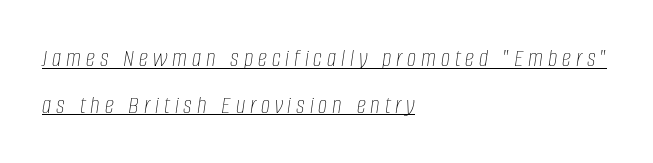
{"italic": "yes", "lean": "right", "slant_degrees": 8, "bold": "no", "underline": "yes", "align": "left", "line_spacing_ratio": 1.79, "glyph_px": 26}
